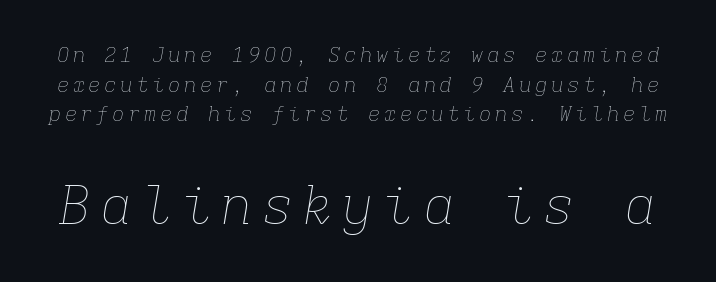
{"italic": "yes", "lean": "right", "slant_degrees": 9, "bold": "no", "weight": "thin", "width": "normal", "stroke_contrast": "low", "x_height": "medium", "monospaced": "yes", "underline": "no", "line_spacing": "normal", "line_spacing_ratio": 1.41, "larger_block": "second", "size_ratio": 2.52, "glyph_px": 53}
